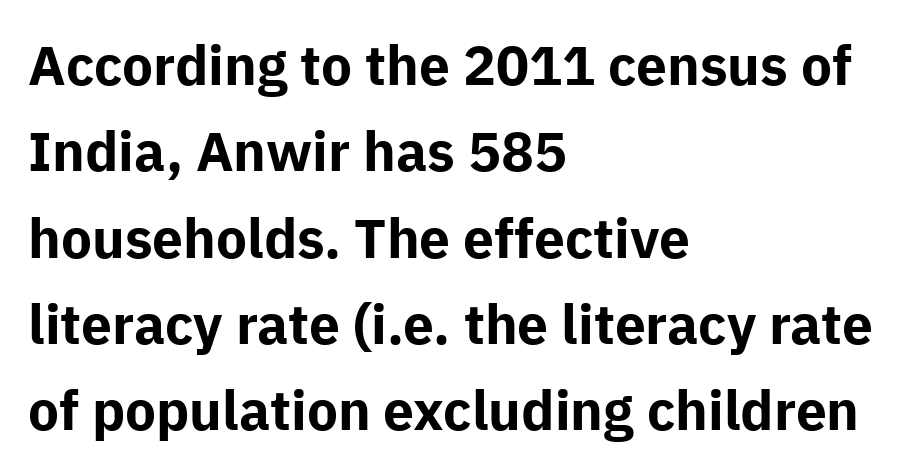
Q: Is the text bold? A: Yes.
Q: Is the text italic (slanted)? A: No, it is upright.
Q: Is the typeface a serif or a sans-serif typeface? A: Sans-serif.
Q: Is the text underlined? A: No.
Q: How is the paragraph aligned? A: Left-aligned.
Q: Is the spacing between letters normal or unusually wide? A: Normal.
Q: Is the spacing between lines tight, normal or loose? A: Normal.
Q: Width (condensed, normal, or wide)? A: Normal.
Q: Stroke contrast? A: Low.
Q: x-height? A: Medium.
Q: Monospaced? A: No.
